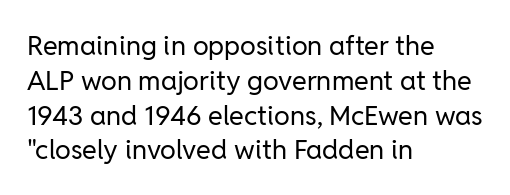
Q: Is the text bold? A: No.
Q: Is the text italic (slanted)? A: No, it is upright.
Q: Is the text underlined? A: No.
Q: How is the paragraph aligned? A: Left-aligned.
Q: Is the spacing between letters normal or unusually wide? A: Normal.
Q: Is the spacing between lines tight, normal or loose? A: Normal.
